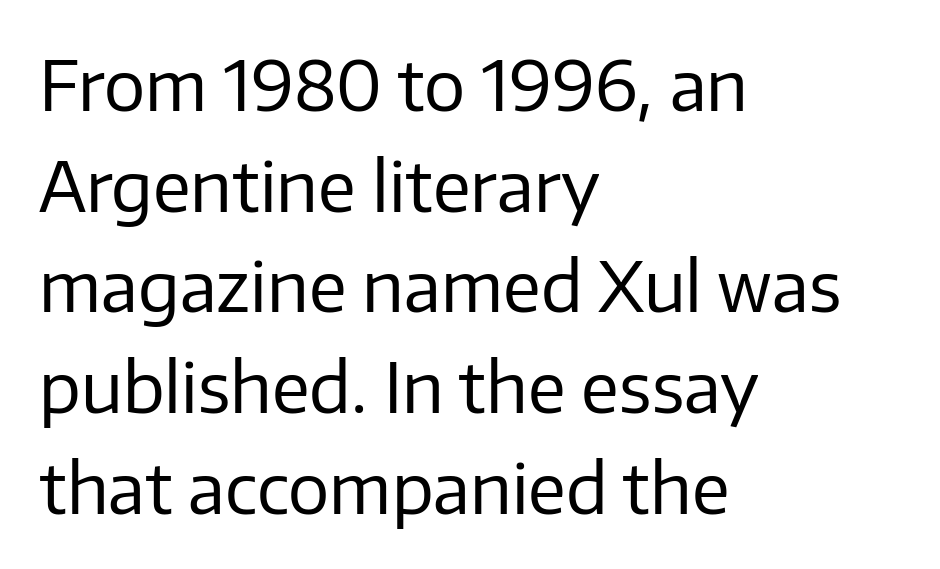
Q: Is the text bold? A: No.
Q: Is the text italic (slanted)? A: No, it is upright.
Q: Is the typeface a serif or a sans-serif typeface? A: Sans-serif.
Q: Is the text underlined? A: No.
Q: How is the paragraph aligned? A: Left-aligned.
Q: Is the spacing between letters normal or unusually wide? A: Normal.
Q: Is the spacing between lines tight, normal or loose? A: Normal.
Q: Width (condensed, normal, or wide)? A: Normal.
Q: Stroke contrast? A: Low.
Q: x-height? A: Medium.
Q: Monospaced? A: No.
